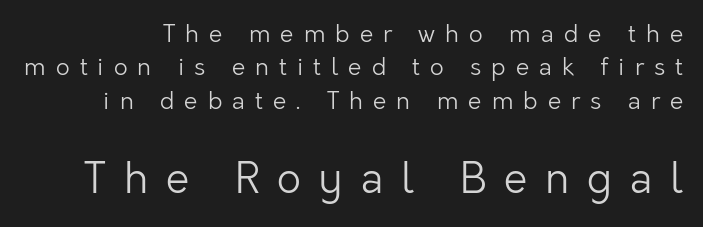
{"serif": "no", "italic": "no", "bold": "no", "weight": "light", "width": "normal", "stroke_contrast": "low", "x_height": "medium", "monospaced": "no", "underline": "no", "line_spacing": "normal", "line_spacing_ratio": 1.39, "letter_spacing": "wide", "letter_spacing_em": 0.42, "larger_block": "second", "size_ratio": 1.75, "glyph_px": 42}
